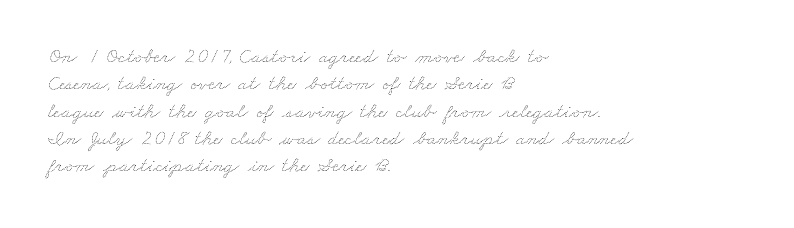
Is there much room between lines? A standard amount, neither cramped nor airy. You could call the tracking neutral — neither tight nor loose. The typesetter chose a ragged-right arrangement here. Only glyphs here, with clear space below each row. The weight would be labelled regular, book, light, or lighter still.
